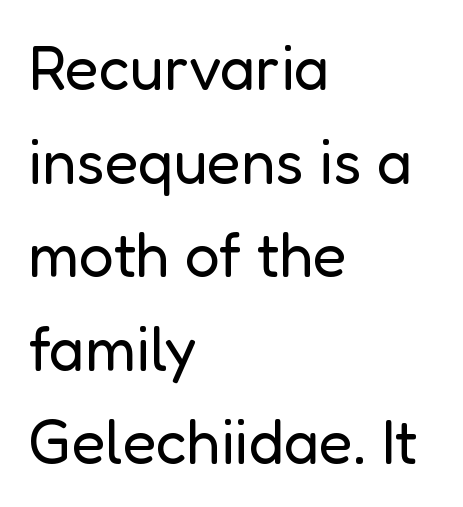
The image shows 62 px regular-weight sans-serif type, upright; set left-aligned, normal line spacing (1.51x), normal letter spacing, not underlined; low stroke contrast and a medium x-height.
